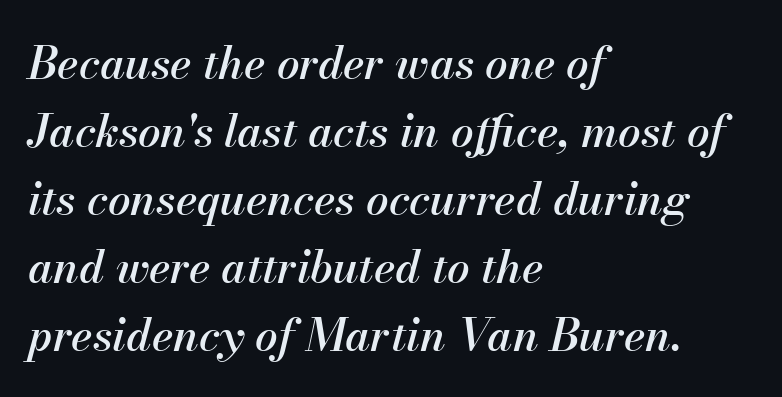
{"italic": "yes", "lean": "right", "slant_degrees": 13, "width": "normal", "stroke_contrast": "medium", "x_height": "small", "monospaced": "no", "underline": "no", "align": "left", "line_spacing": "normal", "line_spacing_ratio": 1.51, "letter_spacing": "normal", "letter_spacing_em": 0.0, "glyph_px": 45}
